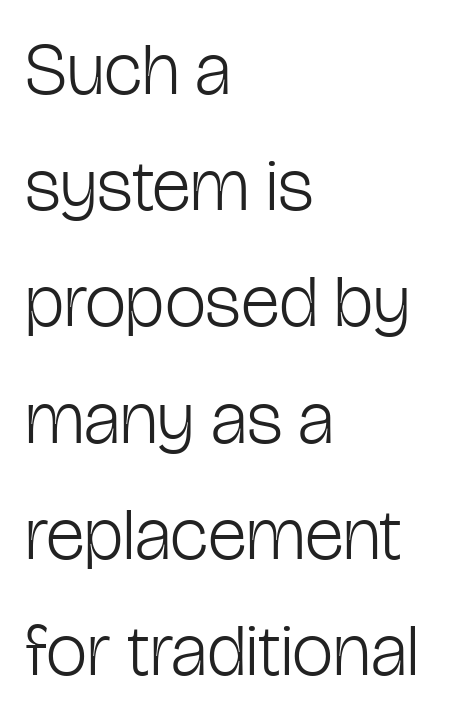
Q: Is the text bold? A: No.
Q: Is the text italic (slanted)? A: No, it is upright.
Q: Is the typeface a serif or a sans-serif typeface? A: Sans-serif.
Q: Is the text underlined? A: No.
Q: How is the paragraph aligned? A: Left-aligned.
Q: Is the spacing between letters normal or unusually wide? A: Normal.
Q: Is the spacing between lines tight, normal or loose? A: Normal.
Q: Width (condensed, normal, or wide)? A: Condensed.
Q: Stroke contrast? A: Low.
Q: x-height? A: Medium.
Q: Monospaced? A: No.
